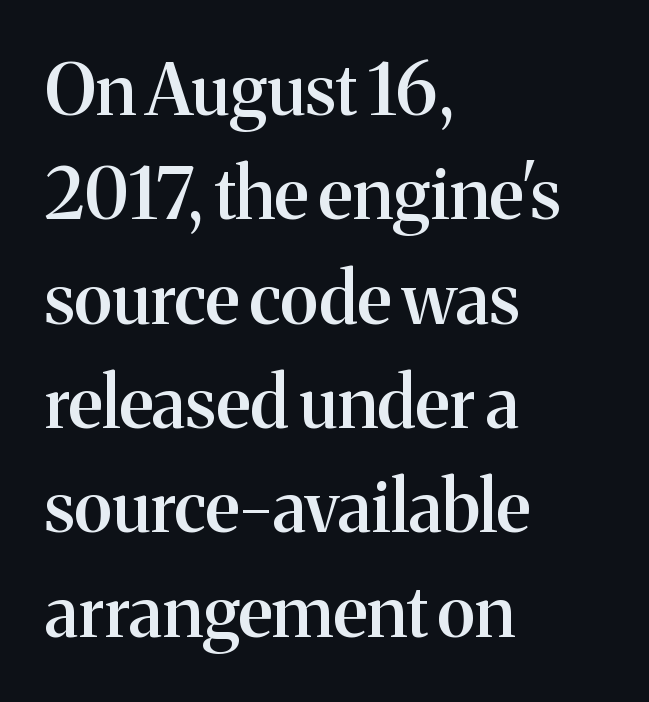
Q: Is the text bold? A: Semi-bold.
Q: Is the text italic (slanted)? A: No, it is upright.
Q: Is the typeface a serif or a sans-serif typeface? A: Serif.
Q: Is the text underlined? A: No.
Q: How is the paragraph aligned? A: Left-aligned.
Q: Is the spacing between letters normal or unusually wide? A: Normal.
Q: Is the spacing between lines tight, normal or loose? A: Normal.
Q: Width (condensed, normal, or wide)? A: Normal.
Q: Stroke contrast? A: Medium.
Q: x-height? A: Medium.
Q: Monospaced? A: No.
